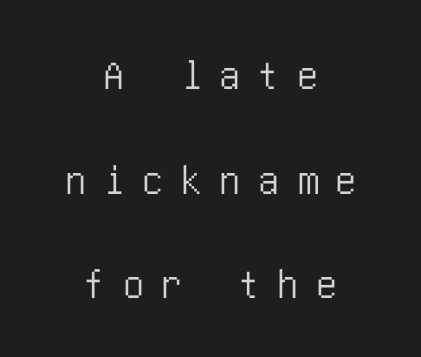
Does extra space separate the letters? Yes, quite a lot of it. The rendering uses a large line-height, opening up the rows. Caption: multi-line text, centered on the measure. The letters carry no serifs — their stems end cleanly without finishing strokes.
